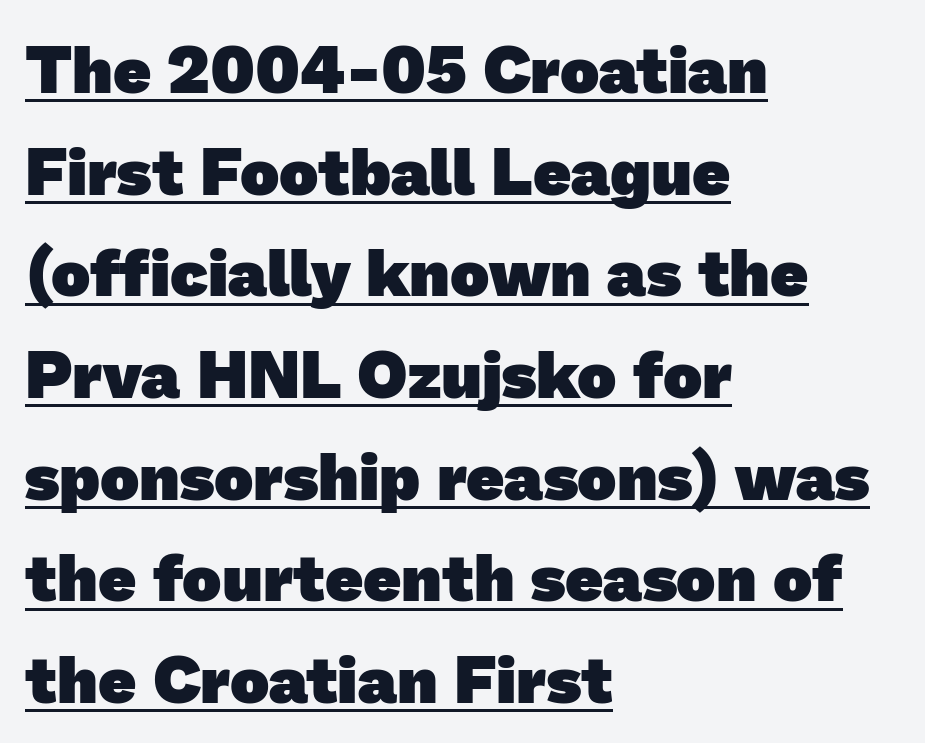
The image shows 66 px heavy sans-serif type; set left-aligned, normal line spacing (1.54x), normal letter spacing, underlined; low stroke contrast and a medium x-height.
